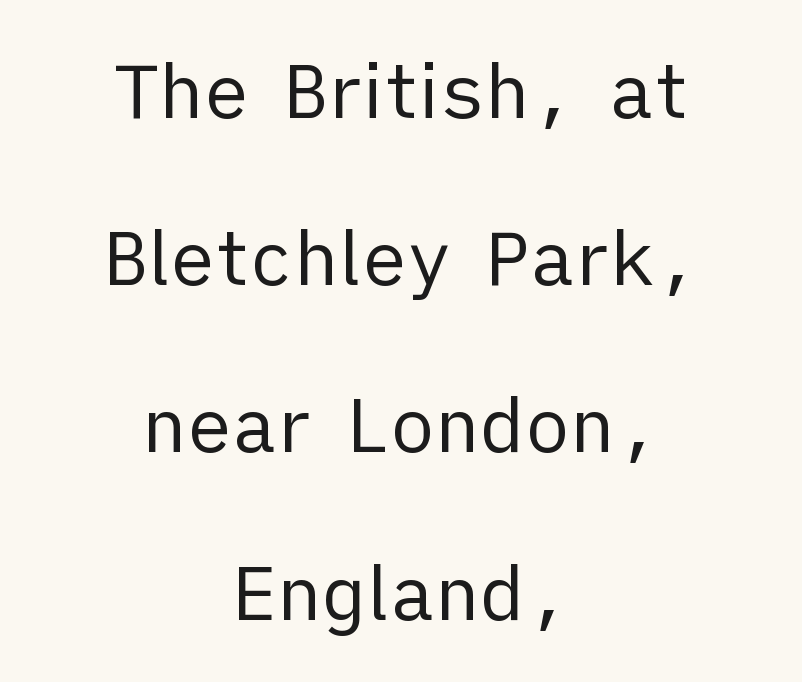
Q: Is the text bold? A: No.
Q: Is the text italic (slanted)? A: No, it is upright.
Q: Is the typeface a serif or a sans-serif typeface? A: Sans-serif.
Q: Is the text underlined? A: No.
Q: How is the paragraph aligned? A: Centered.
Q: Is the spacing between letters normal or unusually wide? A: Normal.
Q: Is the spacing between lines tight, normal or loose? A: Loose.
Q: Width (condensed, normal, or wide)? A: Normal.
Q: Stroke contrast? A: Low.
Q: x-height? A: Medium.
Q: Monospaced? A: No.
